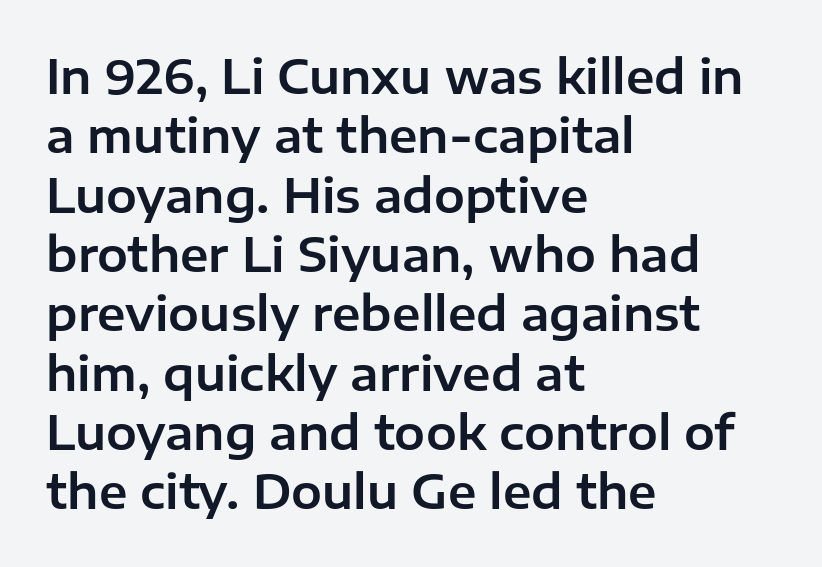
The image shows 46 px sans-serif type, upright; set left-aligned, normal line spacing (1.29x), normal letter spacing, not underlined; low stroke contrast and a medium x-height.
